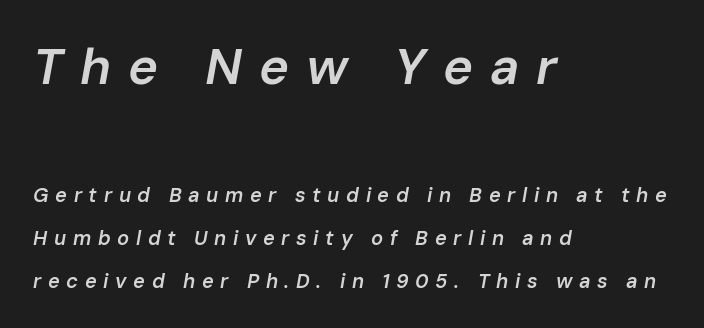
Heft: intermediate — a semibold. Descenders are the only things crossing below the line. If you squint, the top block still reads clearly — it's the larger of the two. Characters are canted at an angle relative to the baseline's perpendicular.
